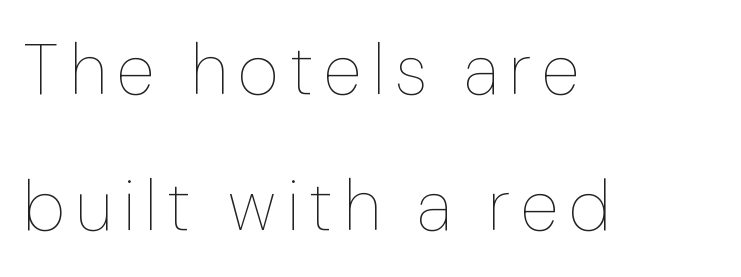
Q: Is the text bold? A: No.
Q: Is the text italic (slanted)? A: No, it is upright.
Q: Is the text underlined? A: No.
Q: How is the paragraph aligned? A: Left-aligned.
Q: Is the spacing between lines tight, normal or loose? A: Loose.
Q: Width (condensed, normal, or wide)? A: Normal.
Q: Stroke contrast? A: Low.
Q: x-height? A: Medium.
Q: Monospaced? A: No.
